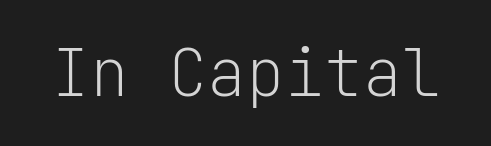
Letters have the restrained weight of plain body copy at most. Do the characters align in a grid? Yes, the font is monospaced. Look at the tracking — it's just the regular setting, nothing added. The passage shown is not underscored anywhere.
